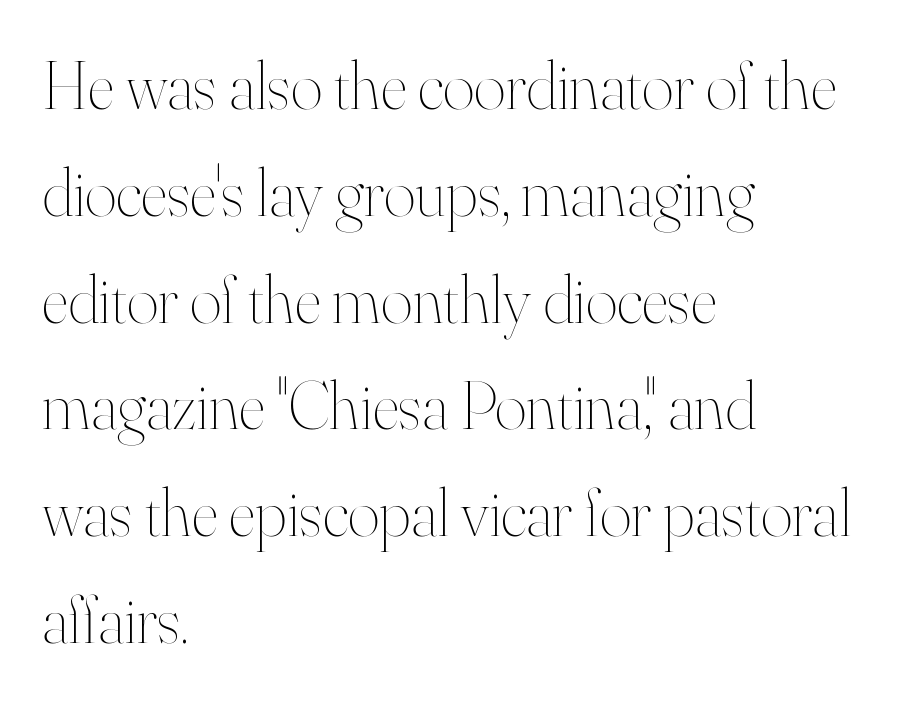
Posture: upright roman. The line texture is even and compact thanks to regular tracking. The lines in this sample share a left origin and differ only in where they stop. Is the stroke heavy? The answer is a plain regular-or-lighter. Baseline-to-baseline distance is the conventional proportion of letter height.
